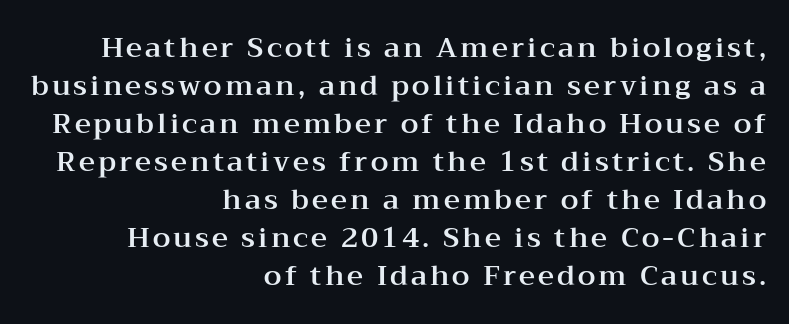
{"serif": "yes", "italic": "no", "width": "wide", "stroke_contrast": "medium", "x_height": "medium", "monospaced": "no", "underline": "no", "align": "right", "line_spacing": "normal", "line_spacing_ratio": 1.36, "glyph_px": 28}
